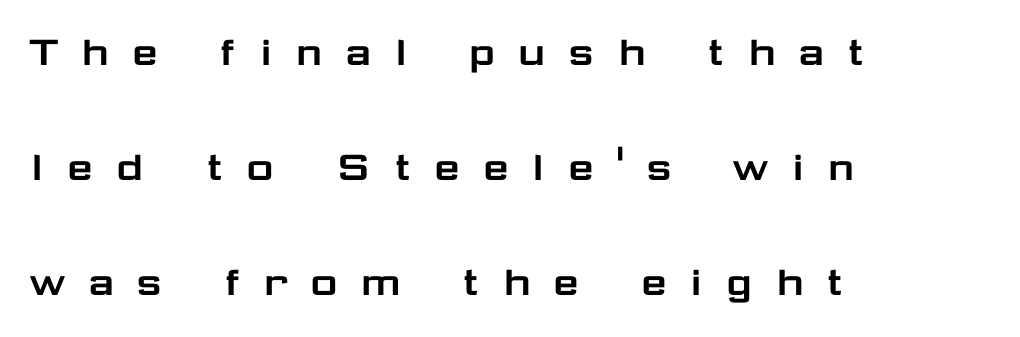
The rendering uses natural spacing where letterforms have individual widths. The face used here is rendered with a markedly widened letterfit. The gap between lines stays unmarked. In terms of letterform style, serifs are entirely absent. Rows of type keep a wide berth in the vertical direction.
